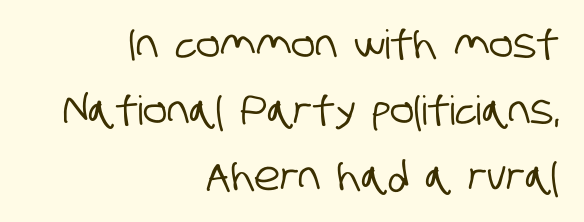
{"serif": "no", "width": "condensed", "stroke_contrast": "low", "x_height": "large", "monospaced": "no", "underline": "no", "align": "right", "line_spacing": "normal", "line_spacing_ratio": 1.65, "letter_spacing": "normal", "letter_spacing_em": 0.0, "glyph_px": 40}
